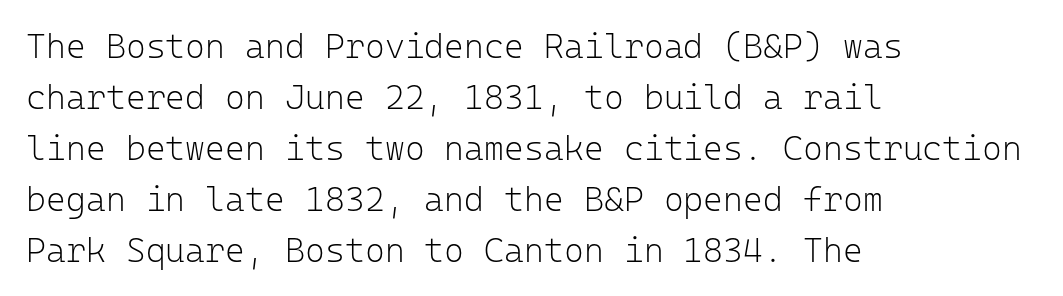
Q: Is the text bold? A: No.
Q: Is the text italic (slanted)? A: No, it is upright.
Q: Is the typeface a serif or a sans-serif typeface? A: Sans-serif.
Q: Is the text underlined? A: No.
Q: How is the paragraph aligned? A: Left-aligned.
Q: Is the spacing between letters normal or unusually wide? A: Normal.
Q: Is the spacing between lines tight, normal or loose? A: Normal.
Q: Width (condensed, normal, or wide)? A: Normal.
Q: Stroke contrast? A: Low.
Q: x-height? A: Medium.
Q: Monospaced? A: Yes.
